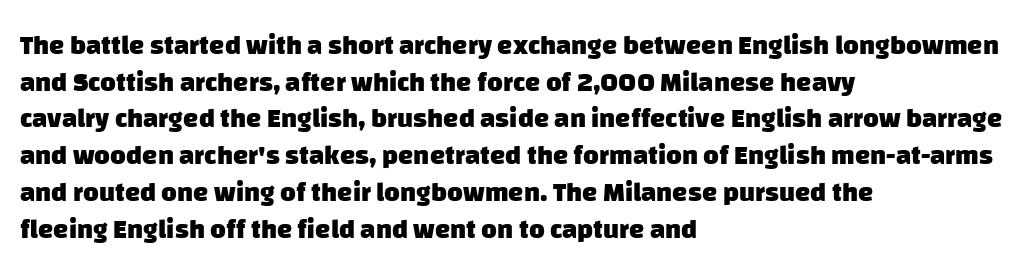
One glance says typical: line gaps are just what's usual. Caption: multi-line text, flush left, ragged right. The letterforms sit shoulder to shoulder at normal distance. The sample has been set heavy, in full bold. Descenders hang freely into open space.
